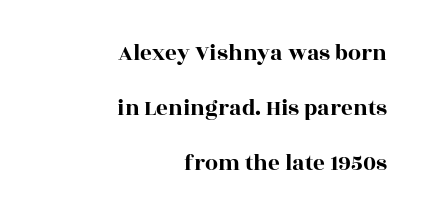
Q: Is the text italic (slanted)? A: No, it is upright.
Q: Is the text underlined? A: No.
Q: How is the paragraph aligned? A: Right-aligned.
Q: Is the spacing between letters normal or unusually wide? A: Normal.
Q: Is the spacing between lines tight, normal or loose? A: Loose.
